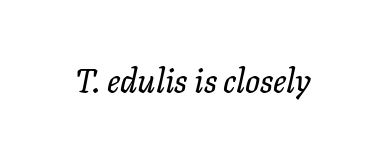
Inter-character spacing is left at the font's built-in metrics. The baseline area is clear. Looks like regular typesetting: each glyph gets only the width it needs. Every character sits at an angle, as italics do.
